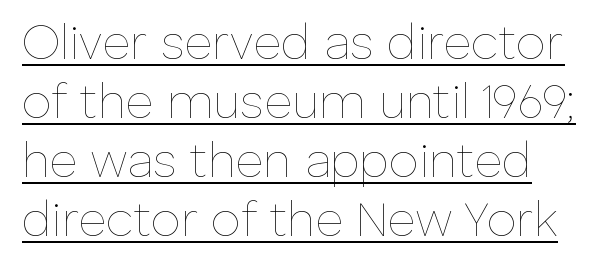
{"italic": "no", "bold": "no", "weight": "thin", "width": "normal", "stroke_contrast": "low", "x_height": "medium", "monospaced": "no", "underline": "yes", "line_spacing_ratio": 1.23, "letter_spacing": "normal", "letter_spacing_em": 0.0, "glyph_px": 48}
